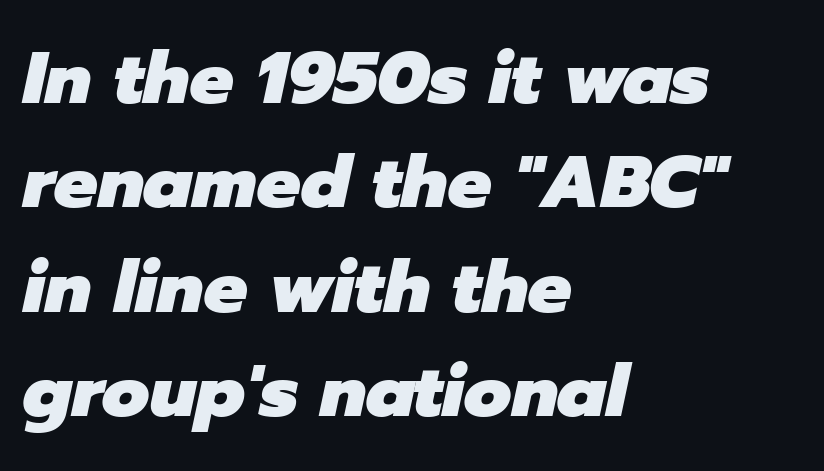
The rendering applies a slant to the glyphs. The sample has been set heavy, in full bold. Does the copy run flush right? No — it runs flush left. Character widths vary here, with narrow letters taking less room than wide ones. Is there much room between lines? A standard amount, neither cramped nor airy.
